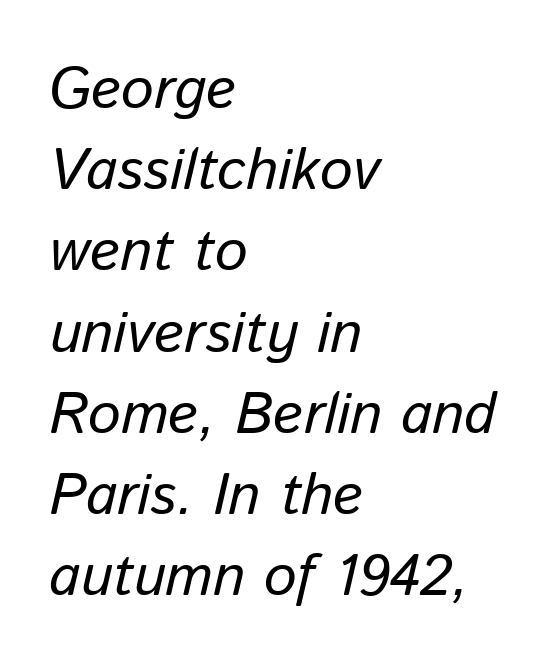
The image shows 58 px text type, italic (leaning right); set left-aligned, normal line spacing (1.4x), normal letter spacing, not underlined; low stroke contrast and a medium x-height.
